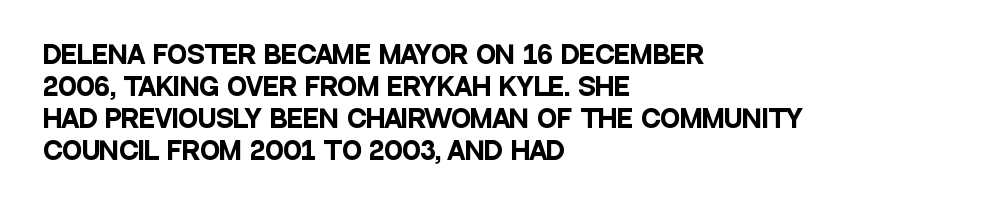
The image shows 24 px bold type, upright; set left-aligned, normal line spacing (1.33x), normal letter spacing, not underlined.
